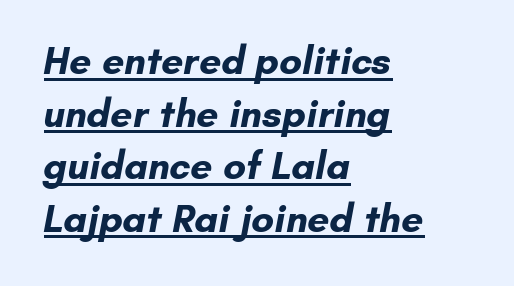
{"serif": "no", "bold": "yes", "weight": "bold", "width": "normal", "stroke_contrast": "low", "x_height": "small", "monospaced": "no", "underline": "yes", "align": "left", "line_spacing": "normal", "line_spacing_ratio": 1.35, "letter_spacing": "normal", "letter_spacing_em": 0.0, "glyph_px": 39}
